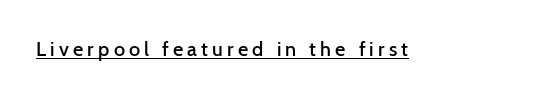
{"italic": "no", "bold": "semi", "underline": "yes", "letter_spacing": "wide", "letter_spacing_em": 0.21, "glyph_px": 20}
